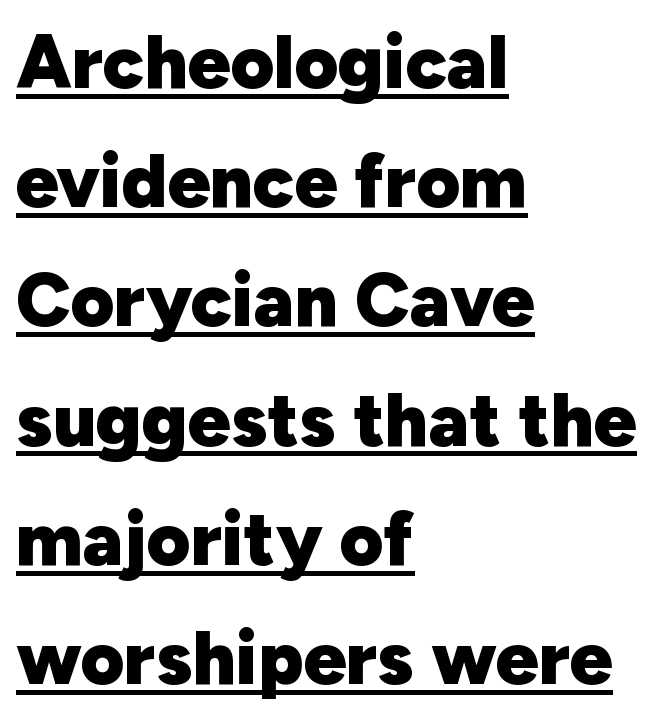
Q: Is the text bold? A: Yes.
Q: Is the text italic (slanted)? A: No, it is upright.
Q: Is the typeface a serif or a sans-serif typeface? A: Sans-serif.
Q: Is the text underlined? A: Yes.
Q: How is the paragraph aligned? A: Left-aligned.
Q: Is the spacing between letters normal or unusually wide? A: Normal.
Q: Is the spacing between lines tight, normal or loose? A: Normal.
Q: Width (condensed, normal, or wide)? A: Normal.
Q: Stroke contrast? A: Low.
Q: x-height? A: Medium.
Q: Monospaced? A: No.
